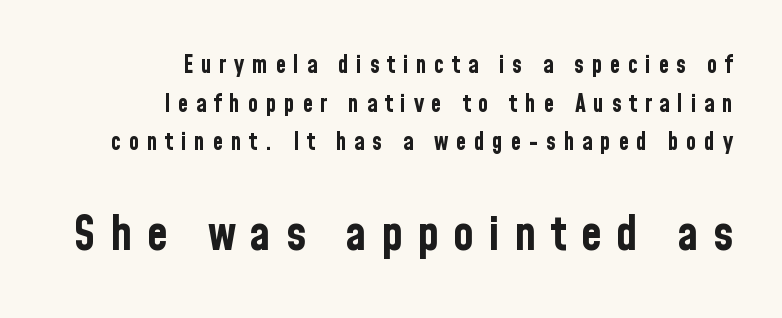
Q: Is the text bold? A: Yes.
Q: Is the text italic (slanted)? A: No, it is upright.
Q: Is the typeface a serif or a sans-serif typeface? A: Sans-serif.
Q: Is the text underlined? A: No.
Q: How is the paragraph aligned? A: Right-aligned.
Q: Is the spacing between letters normal or unusually wide? A: Unusually wide.
Q: Is the spacing between lines tight, normal or loose? A: Normal.
Q: Which block of text is set in a larger size, the first (top) or the second (bottom)? A: The second (bottom) one.
Q: Width (condensed, normal, or wide)? A: Condensed.
Q: Stroke contrast? A: Low.
Q: x-height? A: Medium.
Q: Monospaced? A: No.
